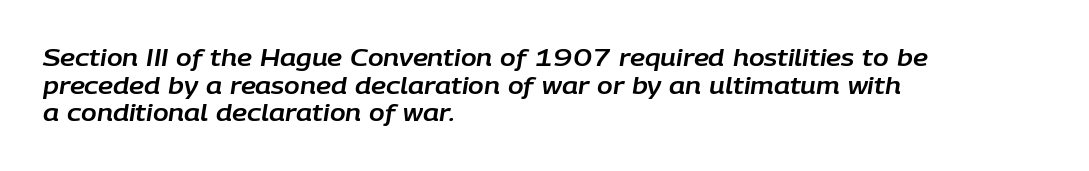
{"italic": "yes", "lean": "right", "slant_degrees": 9, "underline": "no", "align": "left", "line_spacing_ratio": 1.2, "letter_spacing": "normal", "letter_spacing_em": 0.0, "glyph_px": 23}
